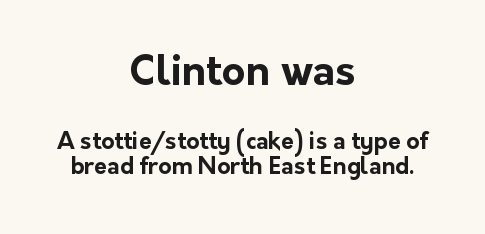
Q: Is the text bold? A: Yes.
Q: Is the text italic (slanted)? A: No, it is upright.
Q: Is the typeface a serif or a sans-serif typeface? A: Sans-serif.
Q: Is the text underlined? A: No.
Q: How is the paragraph aligned? A: Centered.
Q: Is the spacing between letters normal or unusually wide? A: Normal.
Q: Is the spacing between lines tight, normal or loose? A: Tight.
Q: Which block of text is set in a larger size, the first (top) or the second (bottom)? A: The first (top) one.
Q: Width (condensed, normal, or wide)? A: Normal.
Q: Stroke contrast? A: Low.
Q: x-height? A: Medium.
Q: Monospaced? A: No.
